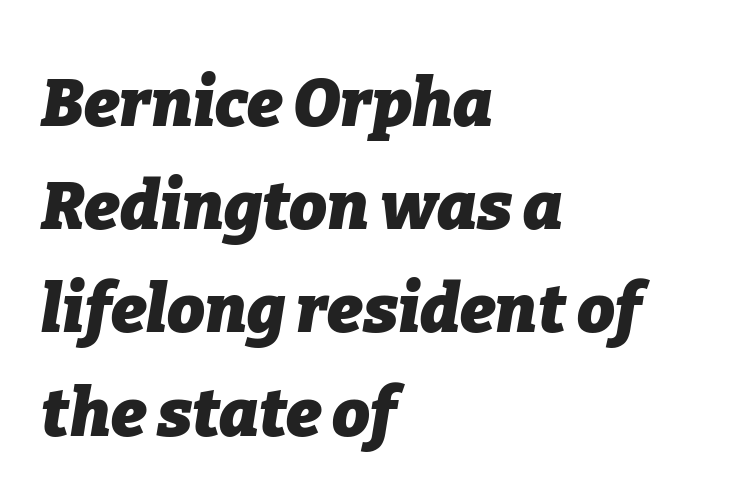
The rendering uses a bold face; every stroke is thick and dark. Leading matches the norm, producing a regular column. The rendering anchors every line to the left-hand side. Nobody drew a line under any word here. Here the designer chose a conventional face with non-uniform glyph widths.
